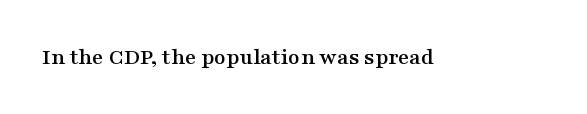
{"italic": "no", "underline": "no", "letter_spacing": "normal", "letter_spacing_em": 0.0, "glyph_px": 24}
